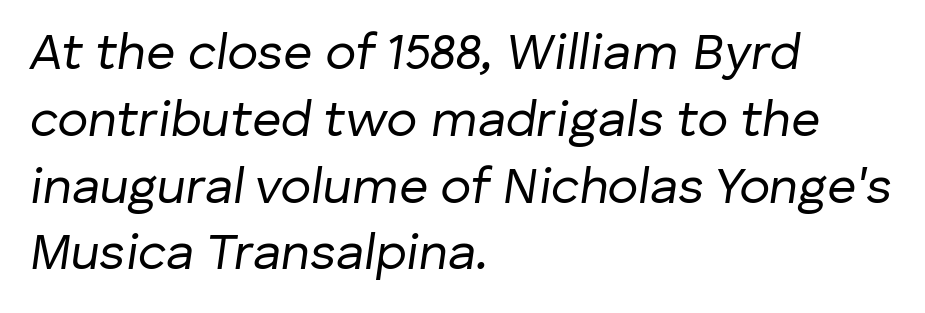
Q: Is the text bold? A: No.
Q: Is the text italic (slanted)? A: Yes, it leans right by about 8 degrees.
Q: Is the text underlined? A: No.
Q: How is the paragraph aligned? A: Left-aligned.
Q: Is the spacing between letters normal or unusually wide? A: Normal.
Q: Is the spacing between lines tight, normal or loose? A: Normal.
Q: Width (condensed, normal, or wide)? A: Normal.
Q: Stroke contrast? A: Low.
Q: x-height? A: Medium.
Q: Monospaced? A: No.
